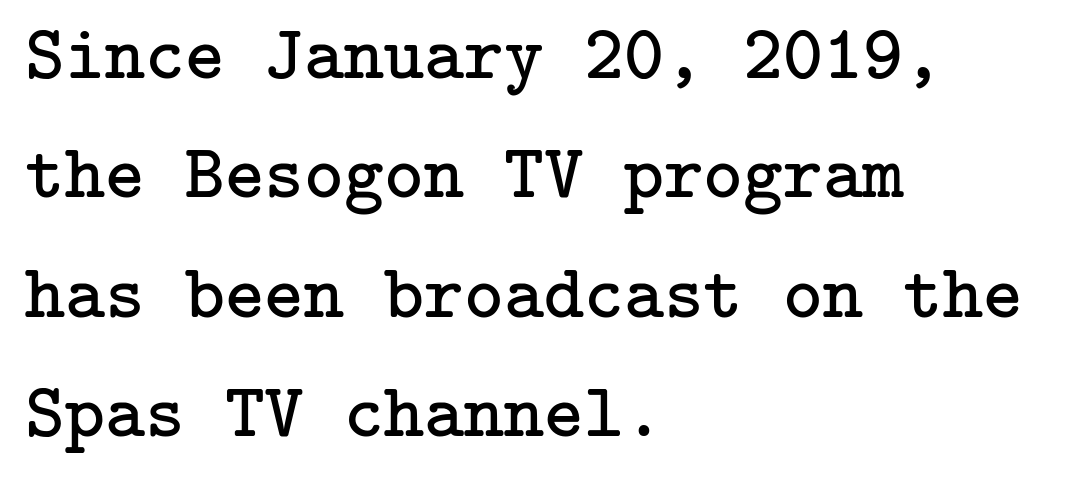
The image shows 76 px regular-weight serif type, upright; set left-aligned, normal line spacing (1.57x), normal letter spacing, not underlined; low stroke contrast and a medium x-height.
